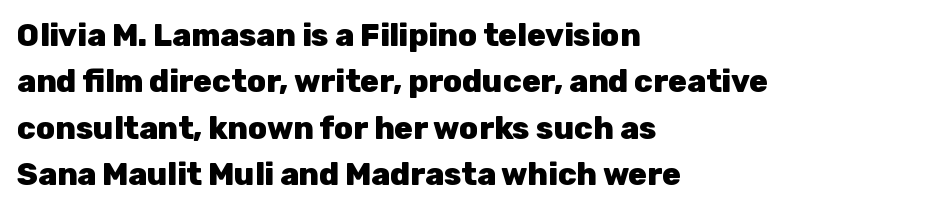
{"serif": "no", "italic": "no", "bold": "yes", "weight": "heavy", "width": "normal", "stroke_contrast": "low", "x_height": "medium", "monospaced": "no", "underline": "no", "align": "left", "line_spacing": "normal", "line_spacing_ratio": 1.5, "letter_spacing": "normal", "letter_spacing_em": 0.0, "glyph_px": 31}
